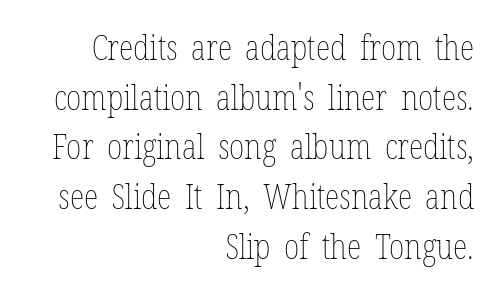
Q: Is the text bold? A: No.
Q: Is the text italic (slanted)? A: No, it is upright.
Q: Is the text underlined? A: No.
Q: How is the paragraph aligned? A: Right-aligned.
Q: Is the spacing between letters normal or unusually wide? A: Normal.
Q: Is the spacing between lines tight, normal or loose? A: Normal.
Q: Width (condensed, normal, or wide)? A: Condensed.
Q: Stroke contrast? A: Low.
Q: x-height? A: Medium.
Q: Monospaced? A: No.
